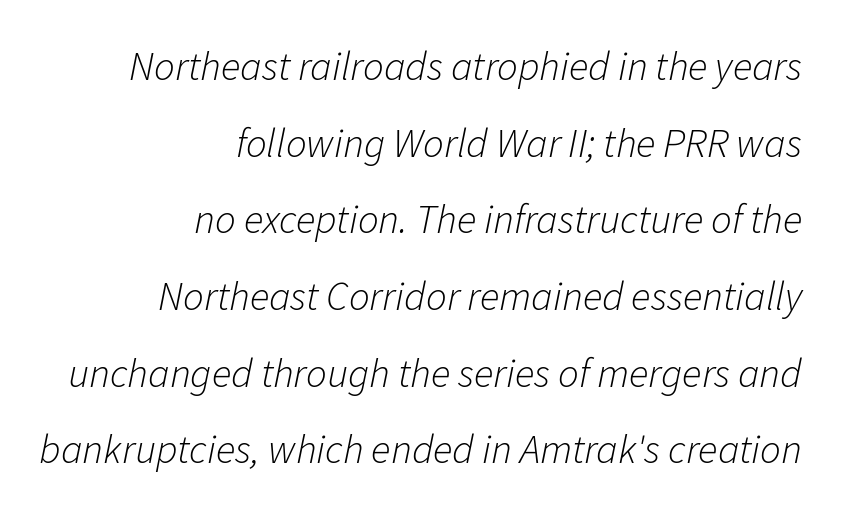
The image shows 41 px light type, italic (leaning right); set right-aligned, line spacing 1.87x, normal letter spacing, not underlined; low stroke contrast and a medium x-height.
